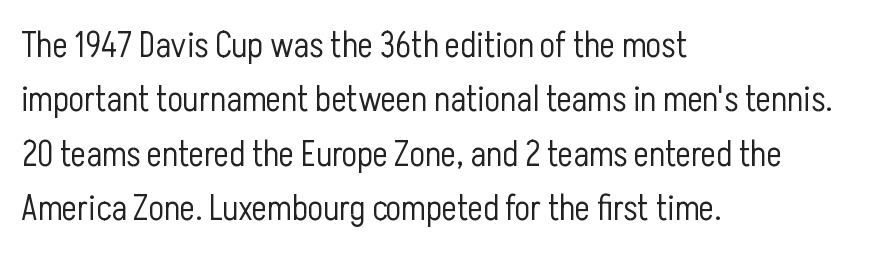
Q: Is the text bold? A: No.
Q: Is the text italic (slanted)? A: No, it is upright.
Q: Is the typeface a serif or a sans-serif typeface? A: Sans-serif.
Q: Is the text underlined? A: No.
Q: How is the paragraph aligned? A: Left-aligned.
Q: Is the spacing between letters normal or unusually wide? A: Normal.
Q: Is the spacing between lines tight, normal or loose? A: Normal.
Q: Width (condensed, normal, or wide)? A: Condensed.
Q: Stroke contrast? A: Low.
Q: x-height? A: Medium.
Q: Monospaced? A: No.
